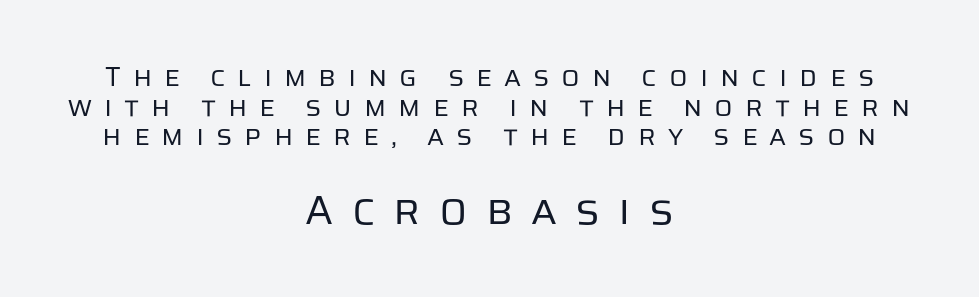
{"serif": "no", "italic": "no", "bold": "no", "weight": "regular", "width": "normal", "stroke_contrast": "low", "x_height": "large", "monospaced": "no", "underline": "no", "align": "center", "line_spacing": "tight", "line_spacing_ratio": 1.1, "letter_spacing": "wide", "letter_spacing_em": 0.44, "larger_block": "second", "size_ratio": 1.52, "glyph_px": 41}
